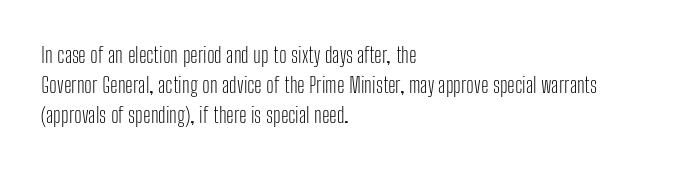
The image shows 22 px text type, upright; set left-aligned, normal line spacing (1.37x), normal letter spacing, not underlined.
